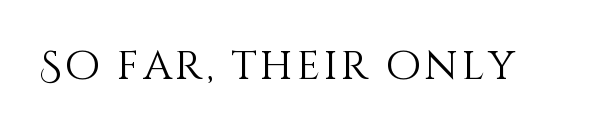
Is this a fixed-width face? No — the glyphs have proportional, varying widths. Posture: vertical. The words here are not underlined. No extra ink here — the face is not bold.
